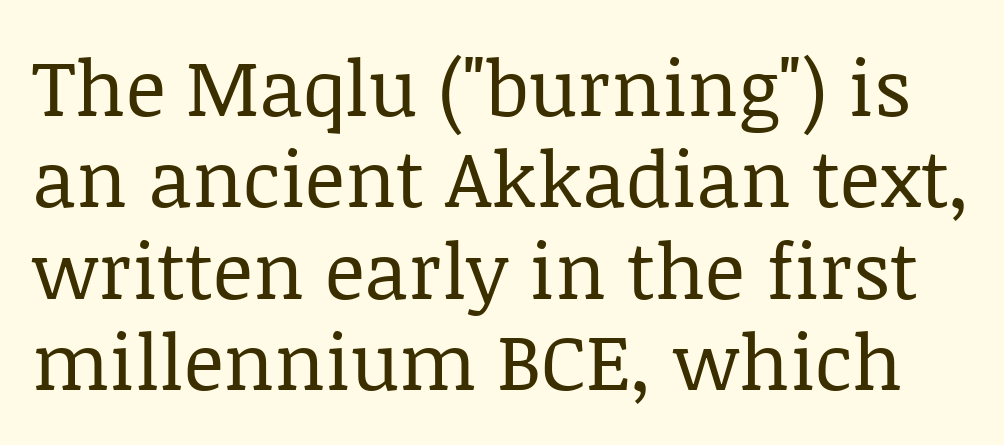
The image shows 78 px regular-weight serif type, upright; set line spacing 1.17x, normal letter spacing, not underlined; low stroke contrast and a large x-height.
